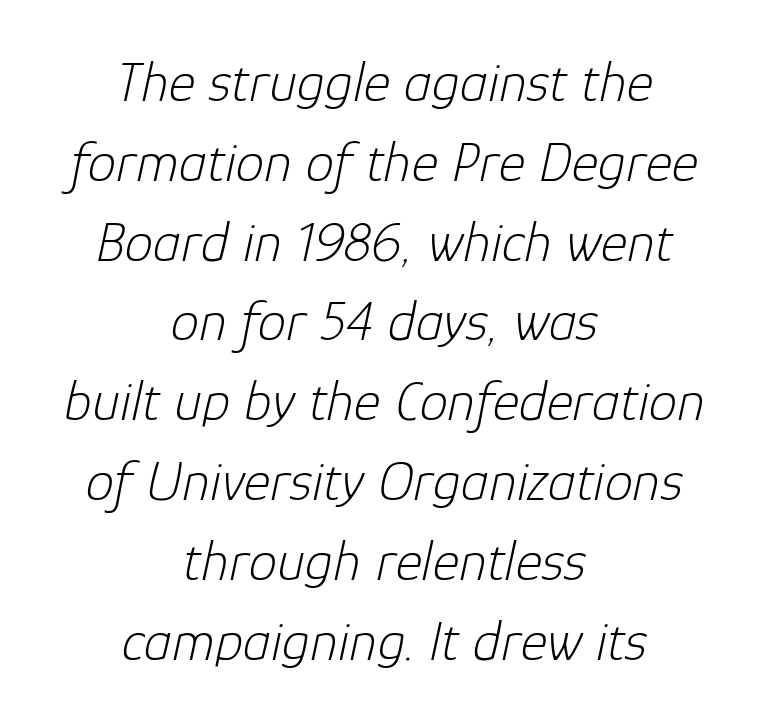
Q: Is the text bold? A: No.
Q: Is the text italic (slanted)? A: Yes, it leans right by about 12 degrees.
Q: Is the text underlined? A: No.
Q: How is the paragraph aligned? A: Centered.
Q: Is the spacing between letters normal or unusually wide? A: Normal.
Q: Is the spacing between lines tight, normal or loose? A: Normal.
Q: Width (condensed, normal, or wide)? A: Normal.
Q: Stroke contrast? A: Low.
Q: x-height? A: Medium.
Q: Monospaced? A: No.
